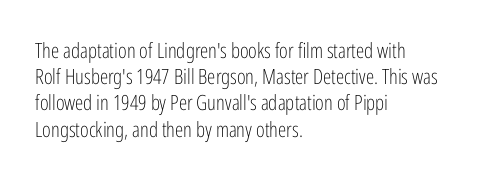
{"italic": "no", "bold": "no", "underline": "no", "align": "left", "line_spacing": "normal", "line_spacing_ratio": 1.25, "letter_spacing": "normal", "letter_spacing_em": 0.0, "glyph_px": 21}
